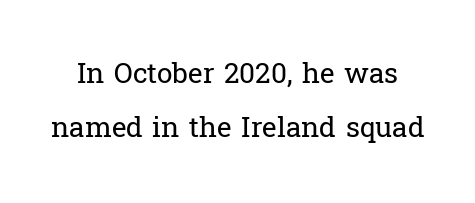
The characters are drawn with everyday or finer stroke widths. Compared with typical paragraphs, the rows here are farther apart. Varying glyph widths throughout — classic text-font behaviour. The glyphs in this specimen are seriffed. Only glyphs here, with clear space below each row. The letters stand upright; this is a roman face.
